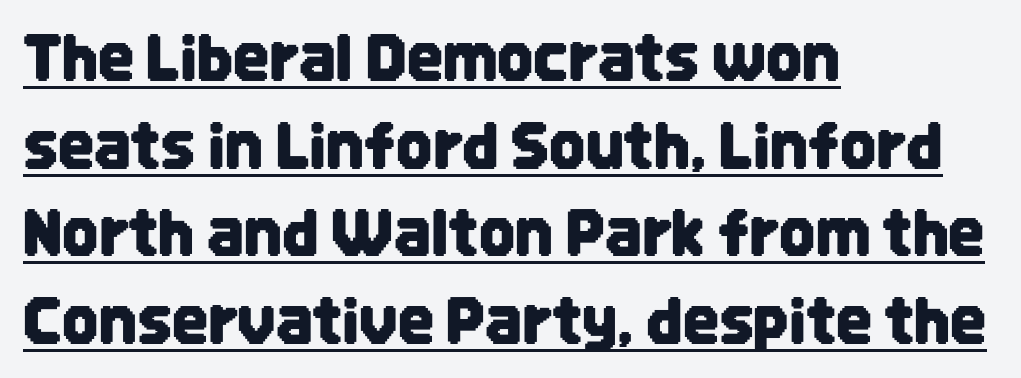
Q: Is the text italic (slanted)? A: No, it is upright.
Q: Is the typeface a serif or a sans-serif typeface? A: Sans-serif.
Q: Is the text underlined? A: Yes.
Q: How is the paragraph aligned? A: Left-aligned.
Q: Is the spacing between letters normal or unusually wide? A: Normal.
Q: Is the spacing between lines tight, normal or loose? A: Normal.
Q: Width (condensed, normal, or wide)? A: Condensed.
Q: Stroke contrast? A: Low.
Q: x-height? A: Large.
Q: Monospaced? A: No.
